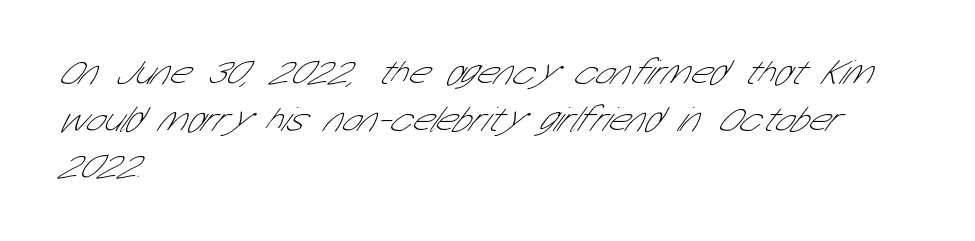
Stems and bowls with no extra thickness — not bold. Does extra space separate the letters? No, they use regular spacing. The letters carry no serifs — their stems end cleanly without finishing strokes. Proportional: the letters do not fall into vertical columns. Underlining? Definitely not there. Evenly set lines give the paragraph a standard silhouette.
